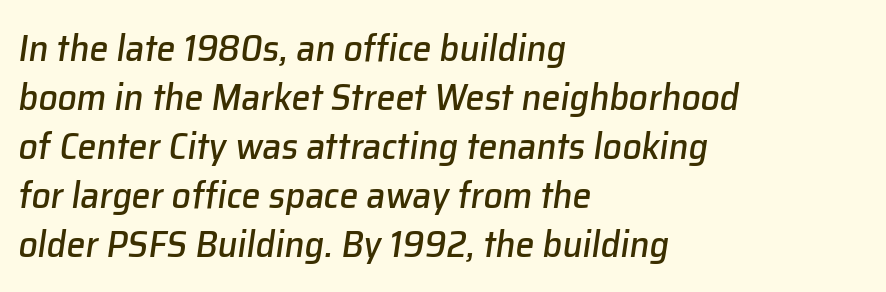
Q: Is the text italic (slanted)? A: Yes, it leans right by about 8 degrees.
Q: Is the text underlined? A: No.
Q: How is the paragraph aligned? A: Left-aligned.
Q: Is the spacing between letters normal or unusually wide? A: Normal.
Q: Is the spacing between lines tight, normal or loose? A: Normal.
Q: Width (condensed, normal, or wide)? A: Normal.
Q: Stroke contrast? A: Low.
Q: x-height? A: Medium.
Q: Monospaced? A: No.
